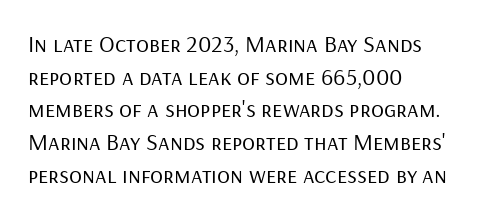
{"italic": "no", "bold": "no", "underline": "no", "align": "left", "line_spacing": "normal", "line_spacing_ratio": 1.36, "letter_spacing": "normal", "letter_spacing_em": 0.0, "glyph_px": 24}
